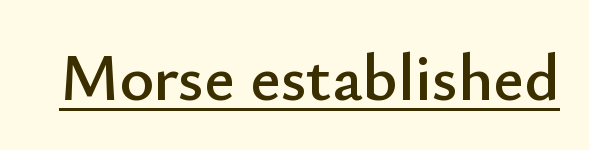
The image shows 66 px sans-serif type, upright; set normal letter spacing, underlined; low stroke contrast and a small x-height.
